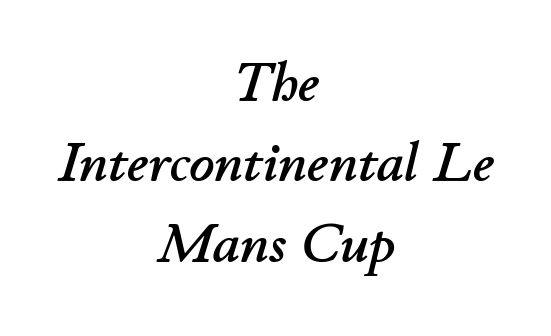
Does the leading feel generous? No, just average. Varying glyph widths throughout — classic text-font behaviour. Compared with ordinary roman type, these characters are visibly tilted. Each line is balanced around a shared central axis.
